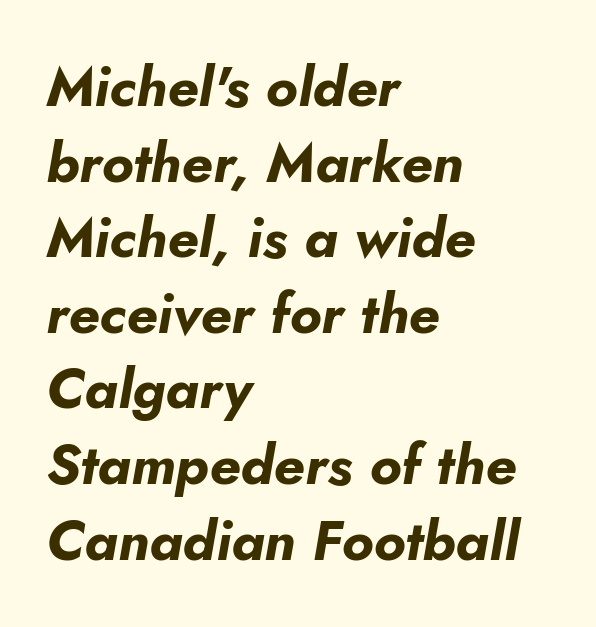
{"italic": "yes", "lean": "right", "slant_degrees": 5, "bold": "yes", "weight": "bold", "width": "normal", "stroke_contrast": "low", "x_height": "small", "monospaced": "no", "underline": "no", "align": "left", "line_spacing": "normal", "line_spacing_ratio": 1.35, "letter_spacing": "normal", "letter_spacing_em": 0.0, "glyph_px": 56}
